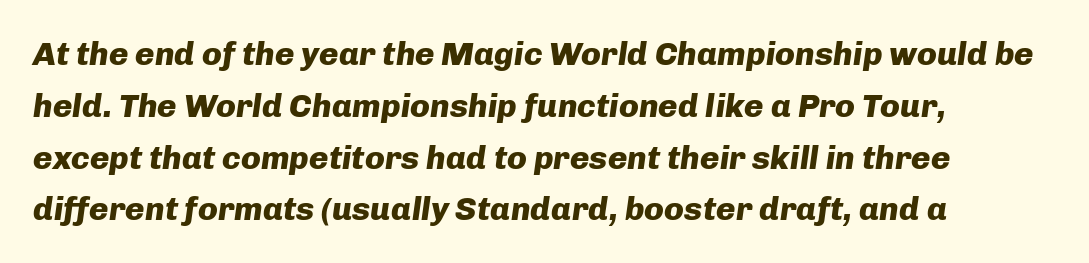
Q: Is the text bold? A: Yes.
Q: Is the text italic (slanted)? A: Yes, it leans right by about 8 degrees.
Q: Is the text underlined? A: No.
Q: How is the paragraph aligned? A: Left-aligned.
Q: Is the spacing between letters normal or unusually wide? A: Normal.
Q: Is the spacing between lines tight, normal or loose? A: Normal.
Q: Width (condensed, normal, or wide)? A: Normal.
Q: Stroke contrast? A: Low.
Q: x-height? A: Medium.
Q: Monospaced? A: No.
